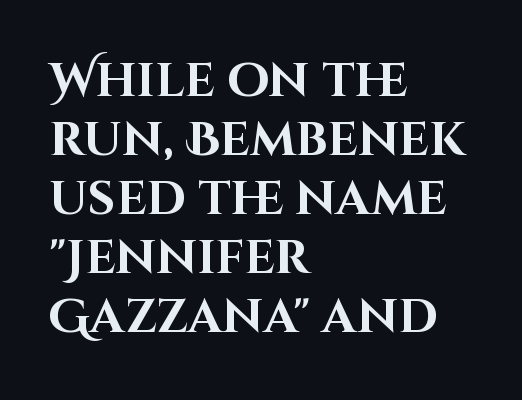
The image shows 48 px bold sans-serif type, upright; set left-aligned, line spacing 1.23x, normal letter spacing, not underlined; high stroke contrast and a large x-height.
